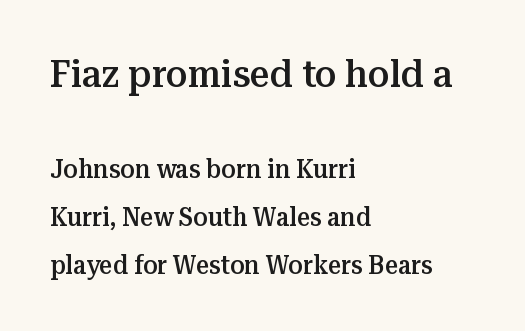
Q: Is the text bold? A: Semi-bold.
Q: Is the text italic (slanted)? A: No, it is upright.
Q: Is the typeface a serif or a sans-serif typeface? A: Serif.
Q: Is the text underlined? A: No.
Q: How is the paragraph aligned? A: Left-aligned.
Q: Is the spacing between letters normal or unusually wide? A: Normal.
Q: Which block of text is set in a larger size, the first (top) or the second (bottom)? A: The first (top) one.
Q: Width (condensed, normal, or wide)? A: Normal.
Q: Stroke contrast? A: Medium.
Q: x-height? A: Medium.
Q: Monospaced? A: No.
